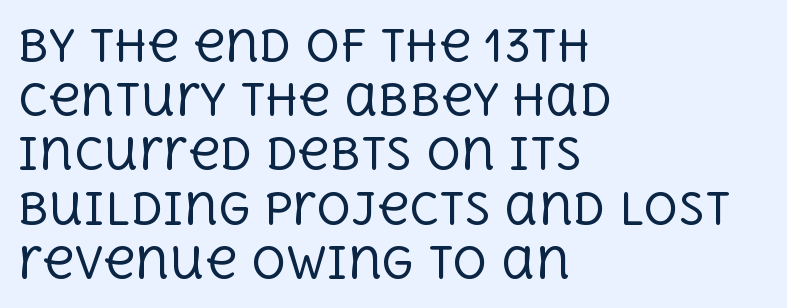
In terms of leading, this rendering sits right in the middle. The passage shown is not underscored anywhere. The face used here is proportionally spaced, like ordinary book or web type. The paragraph shown leans on its left margin. No extra tracking has been applied to these lines. These lines were composed using upright roman letters.
